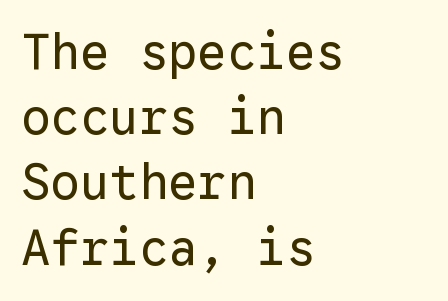
Casual observation: everything's shoved over to the left. Is there much room between lines? A standard amount, neither cramped nor airy. Heaviness? Minimal to ordinary, like unemphasized prose. The passage shown is typed in a monospace face where columns stay perfectly aligned.
